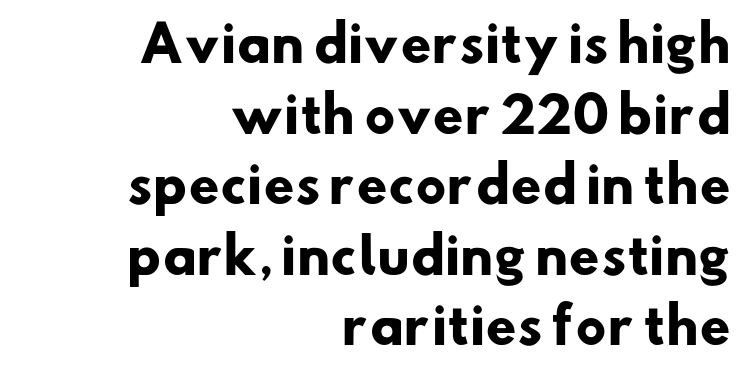
The image shows 49 px heavy sans-serif type; set right-aligned, normal line spacing (1.44x), normal letter spacing, not underlined; low stroke contrast and a small x-height.
